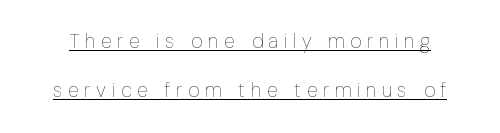
The image shows 20 px text type, upright; set loose line spacing (2.47x), unusually wide letter spacing (+0.28 em), underlined.
